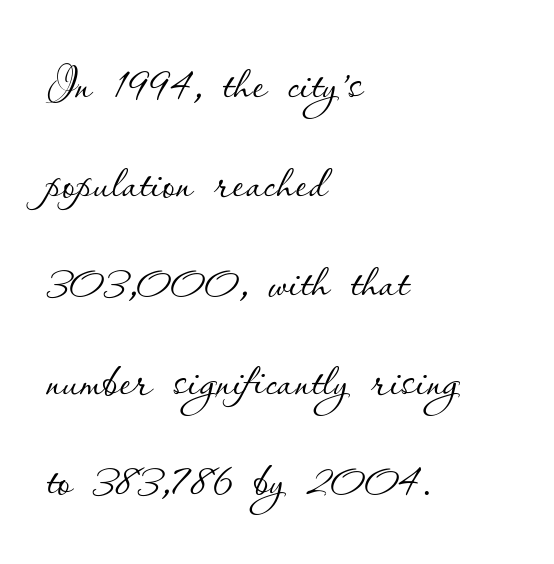
{"bold": "no", "weight": "thin", "width": "normal", "stroke_contrast": "low", "x_height": "small", "monospaced": "no", "underline": "no", "align": "left", "line_spacing": "normal", "line_spacing_ratio": 1.5, "letter_spacing": "normal", "letter_spacing_em": 0.0, "glyph_px": 66}
